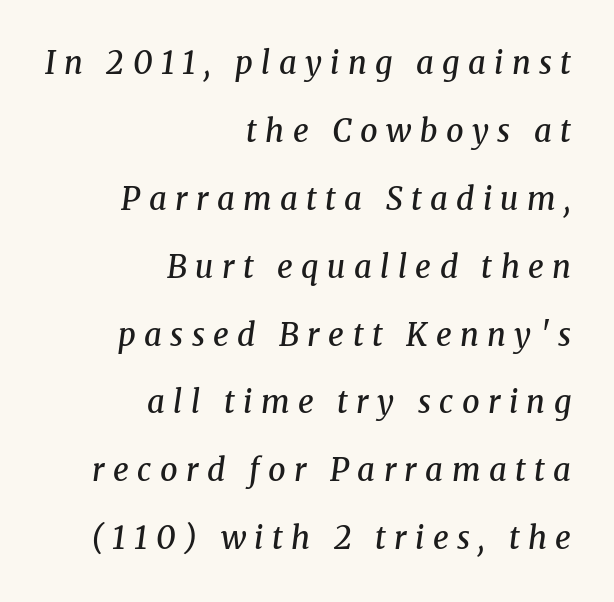
{"serif": "yes", "italic": "yes", "lean": "right", "slant_degrees": 8, "bold": "semi", "weight": "semibold", "width": "normal", "stroke_contrast": "medium", "x_height": "medium", "monospaced": "no", "underline": "no", "align": "right", "line_spacing": "loose", "line_spacing_ratio": 2.19, "letter_spacing": "wide", "letter_spacing_em": 0.27, "glyph_px": 31}
